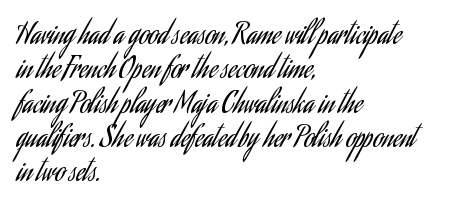
The letterforms sit at book weight or below. Honestly, the letter spacing is just normal — you wouldn't notice it. Unmarked baselines from the first word to the last. The text block is weighted toward the left margin, trailing off unevenly rightward. The designer left line spacing at the default.
